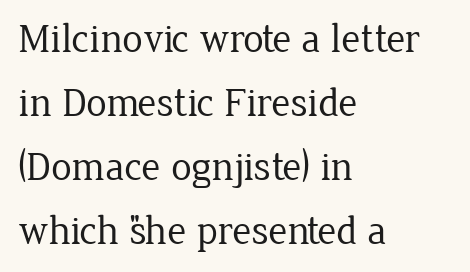
Line spacing here is normal. This is serif lettering, the kind often seen in printed books. Unlike italic type, these characters show no tilt at all. Short note: letters normally spaced. Letters have the restrained weight of plain body copy at most.
